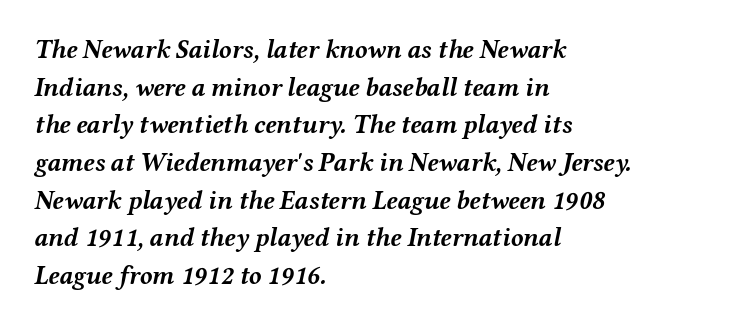
Does the copy run flush right? No — it runs flush left. Weight: bold. A clean baseline with only descenders dipping below it. This is oblique type, the kind used for emphasis or titles. Glyph-to-glyph distance matches everyday printed text. Vertical spacing — default.
